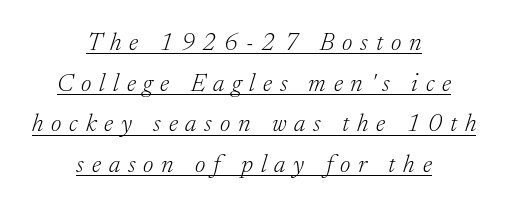
The image shows 25 px text type, italic (leaning right); set centered, normal line spacing (1.63x), unusually wide letter spacing (+0.31 em), underlined.
